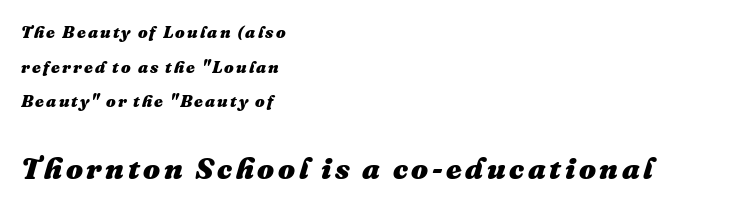
{"italic": "yes", "lean": "right", "slant_degrees": 16, "bold": "yes", "weight": "heavy", "width": "normal", "stroke_contrast": "medium", "x_height": "medium", "monospaced": "no", "underline": "no", "align": "left", "line_spacing": "loose", "line_spacing_ratio": 2.03, "larger_block": "second", "size_ratio": 1.76, "glyph_px": 30}
